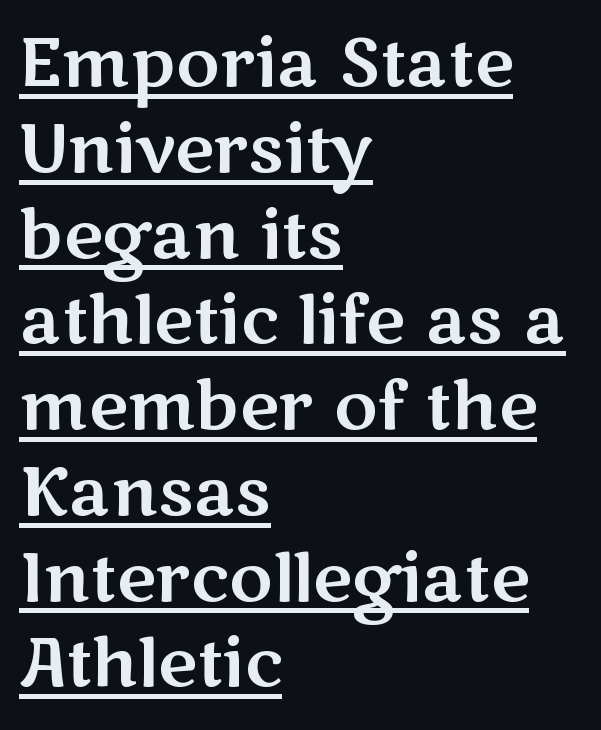
The image shows 67 px wide sans-serif type, upright; set left-aligned, normal line spacing (1.28x), normal letter spacing, underlined; medium stroke contrast and a medium x-height.
